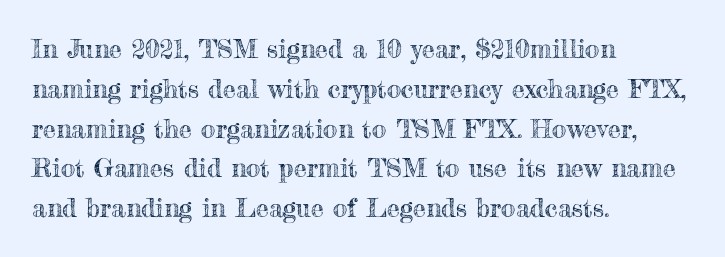
The image shows 26 px text type, upright; set left-aligned, normal line spacing (1.53x), normal letter spacing, not underlined.
